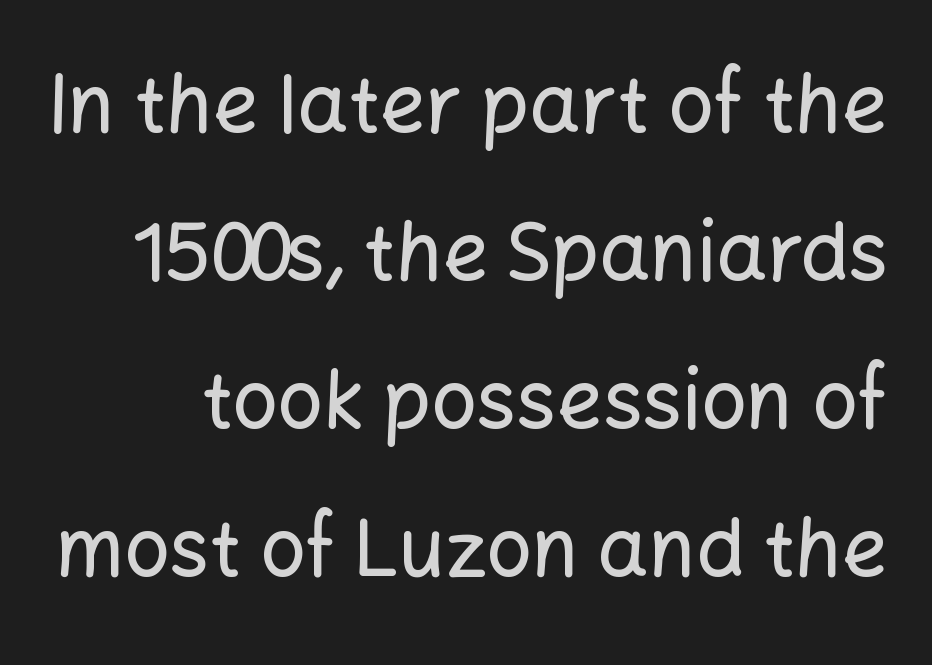
{"serif": "no", "italic": "no", "width": "normal", "stroke_contrast": "low", "x_height": "medium", "monospaced": "no", "underline": "no", "line_spacing_ratio": 1.85, "letter_spacing": "normal", "letter_spacing_em": 0.0, "glyph_px": 80}
